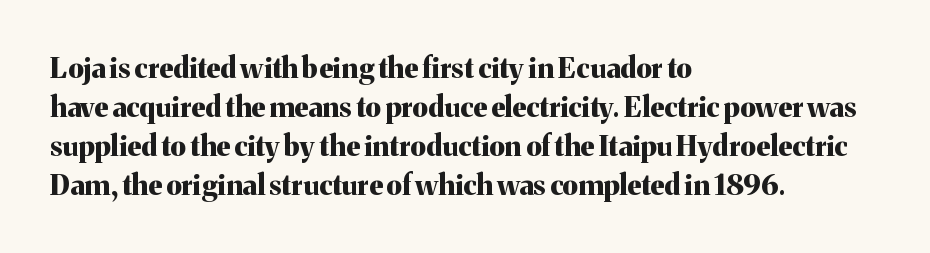
Q: Is the text bold? A: Yes.
Q: Is the text italic (slanted)? A: No, it is upright.
Q: Is the typeface a serif or a sans-serif typeface? A: Serif.
Q: Is the text underlined? A: No.
Q: How is the paragraph aligned? A: Left-aligned.
Q: Is the spacing between letters normal or unusually wide? A: Normal.
Q: Is the spacing between lines tight, normal or loose? A: Normal.
Q: Width (condensed, normal, or wide)? A: Normal.
Q: Stroke contrast? A: Medium.
Q: x-height? A: Medium.
Q: Monospaced? A: No.
